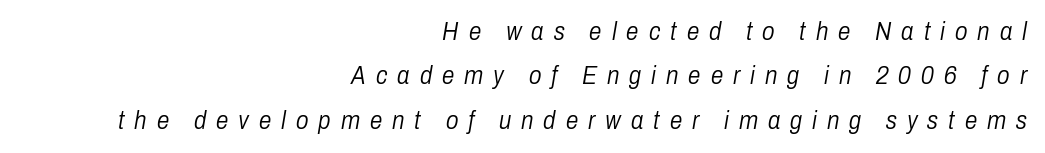
These glyphs show unthickened strokes, regular width or finer. There is plenty of visible air inserted between adjacent glyphs. The passage shown is not underscored anywhere. Would a proofreader flag this as italicized? Yes.
